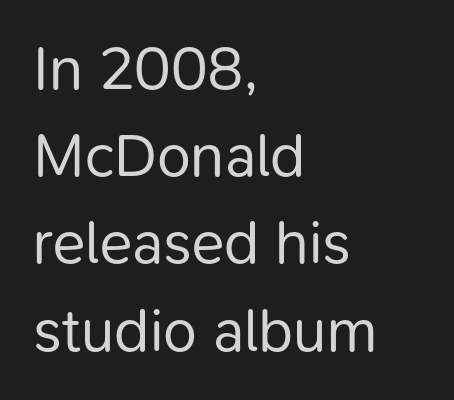
The rendering shows plain stroke endings on the letterforms — a sans-serif design. The cut favours lightness, reaching ordinary text weight at its darkest. Leading: standard. Here the designer chose a conventional face with non-uniform glyph widths.
